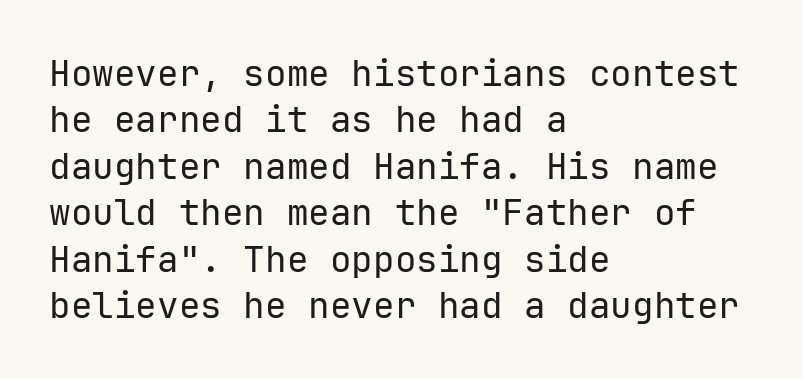
Q: Is the text bold? A: No.
Q: Is the text italic (slanted)? A: No, it is upright.
Q: Is the typeface a serif or a sans-serif typeface? A: Sans-serif.
Q: Is the text underlined? A: No.
Q: How is the paragraph aligned? A: Left-aligned.
Q: Is the spacing between letters normal or unusually wide? A: Normal.
Q: Is the spacing between lines tight, normal or loose? A: Normal.
Q: Width (condensed, normal, or wide)? A: Normal.
Q: Stroke contrast? A: Low.
Q: x-height? A: Medium.
